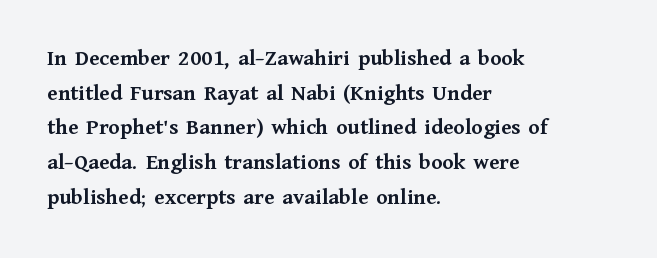
{"italic": "no", "bold": "yes", "underline": "no", "align": "left", "line_spacing": "normal", "line_spacing_ratio": 1.51, "letter_spacing": "normal", "letter_spacing_em": 0.0, "glyph_px": 23}
